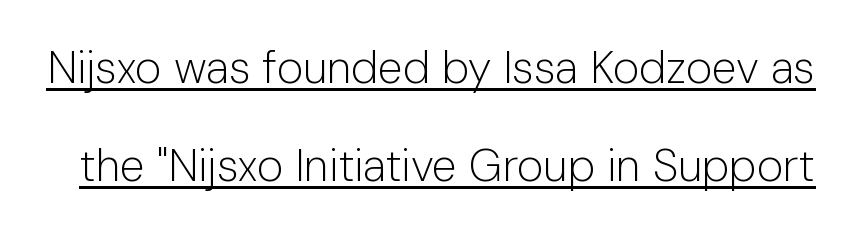
The image shows 45 px light sans-serif type, upright; set loose line spacing (2.17x), normal letter spacing, underlined; low stroke contrast and a medium x-height.
